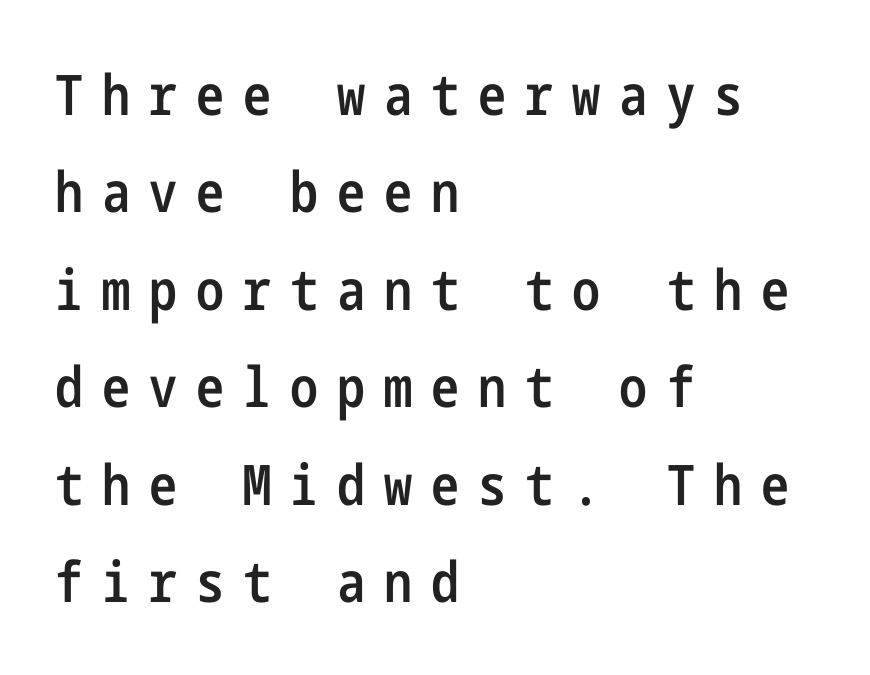
{"serif": "no", "italic": "no", "bold": "semi", "weight": "semibold", "width": "condensed", "stroke_contrast": "low", "x_height": "medium", "underline": "no", "align": "left", "line_spacing_ratio": 1.74, "letter_spacing": "wide", "letter_spacing_em": 0.34, "glyph_px": 56}
